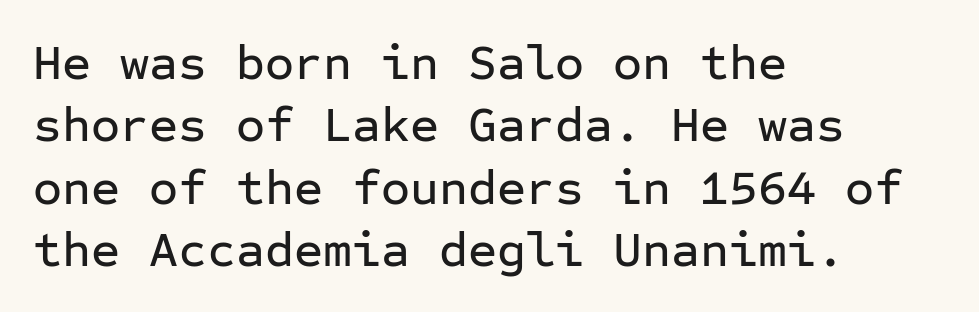
The image shows 50 px sans-serif type, upright, monospaced; set left-aligned, normal line spacing (1.25x), normal letter spacing, not underlined; low stroke contrast and a medium x-height.
